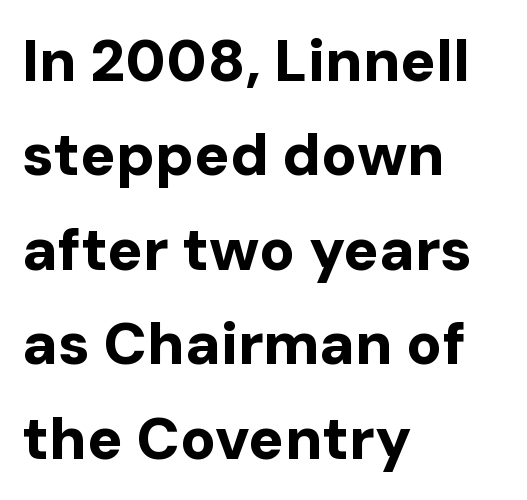
Q: Is the text bold? A: Yes.
Q: Is the text italic (slanted)? A: No, it is upright.
Q: Is the typeface a serif or a sans-serif typeface? A: Sans-serif.
Q: Is the text underlined? A: No.
Q: How is the paragraph aligned? A: Left-aligned.
Q: Is the spacing between letters normal or unusually wide? A: Normal.
Q: Is the spacing between lines tight, normal or loose? A: Normal.
Q: Width (condensed, normal, or wide)? A: Normal.
Q: Stroke contrast? A: Low.
Q: x-height? A: Medium.
Q: Monospaced? A: No.
